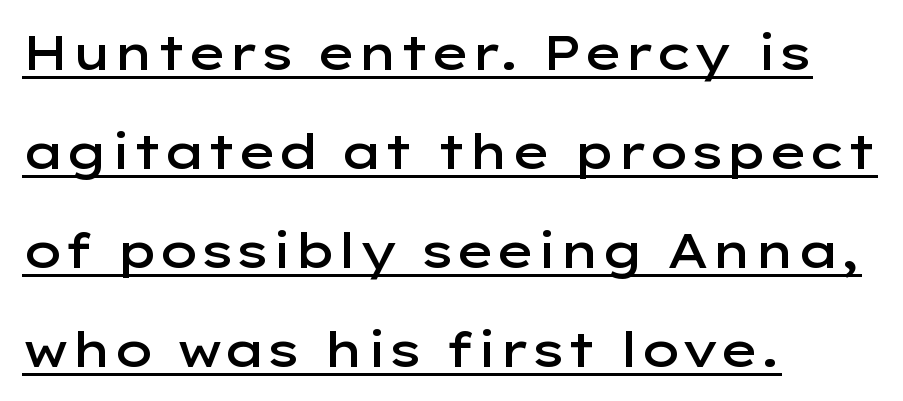
This sample has the flowing, uneven cadence of proportional lettering. Style check: upright. This block would shrink considerably if given ordinary leading; it's expanded now. Unlike a traditional serif, this face leaves its strokes unadorned. As a designer I'd log this as weight 600, semibold. This is underlined copy, the kind a proofreader might mark for attention.
